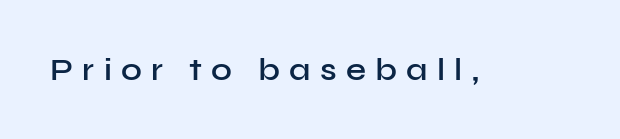
Note the varied advance widths — an 'i' is clearly narrower than an 'm'. Posture: upright roman. The face used here is a semibold: visibly heavier than regular, lighter than bold. Observe the absence of serifs on each vertical stroke in this sample. Spacing between characters has been opened up far beyond the box default.
